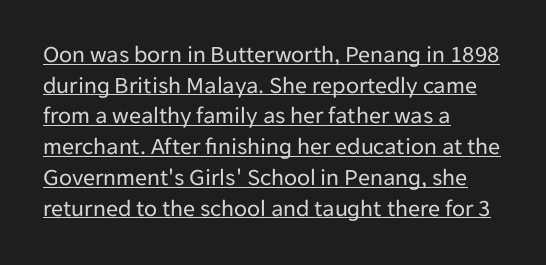
Which margin do the lines hug? The left one — the right edge is uneven. Normally led — the rows are evenly, conventionally spaced. It's the straight-up-and-down kind of type. This reads as an unemphasized weight, regular at the heaviest. Like a heading marked for emphasis, these lines bear an underscore.
